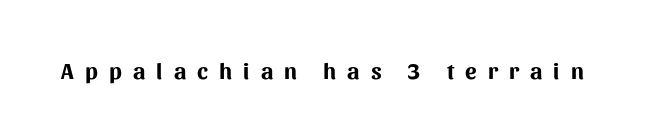
Q: Is the text bold? A: Yes.
Q: Is the text italic (slanted)? A: No, it is upright.
Q: Is the text underlined? A: No.
Q: Is the spacing between letters normal or unusually wide? A: Unusually wide.
